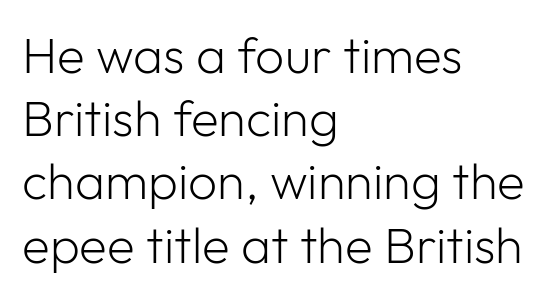
Q: Is the text bold? A: No.
Q: Is the text italic (slanted)? A: No, it is upright.
Q: Is the typeface a serif or a sans-serif typeface? A: Sans-serif.
Q: Is the text underlined? A: No.
Q: How is the paragraph aligned? A: Left-aligned.
Q: Is the spacing between letters normal or unusually wide? A: Normal.
Q: Width (condensed, normal, or wide)? A: Normal.
Q: Stroke contrast? A: Low.
Q: x-height? A: Medium.
Q: Monospaced? A: No.
